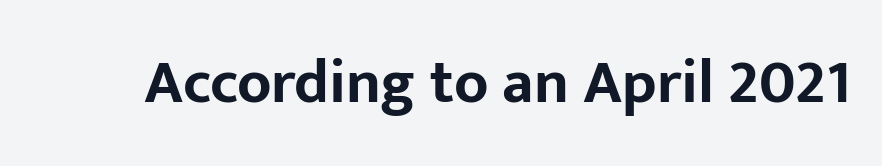
The glyphs are unaccompanied by any horizontal stroke below them. You'd pick this weight for a headline — it's a proper bold. The rendering keeps characters at their native spacing. Note: no serifs on the glyphs. Tall strokes in this sample are plumb rather than angled. This sample has the flowing, uneven cadence of proportional lettering.
